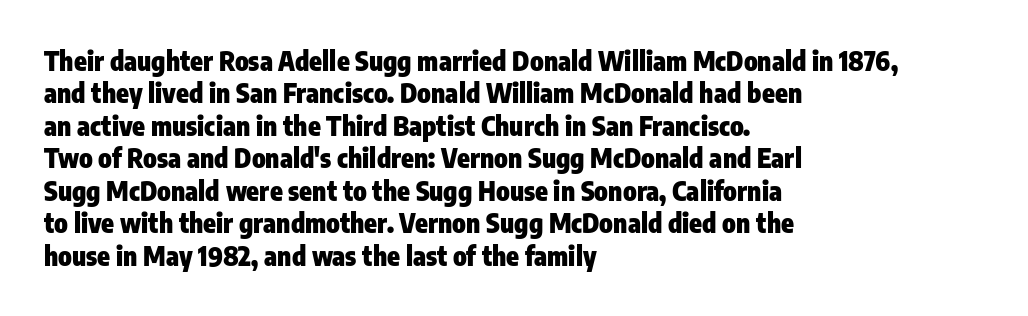
Q: Is the text bold? A: Yes.
Q: Is the text italic (slanted)? A: No, it is upright.
Q: Is the text underlined? A: No.
Q: How is the paragraph aligned? A: Left-aligned.
Q: Is the spacing between letters normal or unusually wide? A: Normal.
Q: Is the spacing between lines tight, normal or loose? A: Normal.
